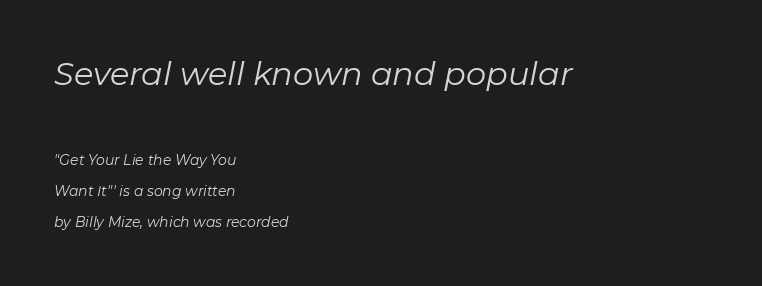
The image shows 32 px regular-weight type, italic (leaning right); set left-aligned, loose line spacing (2.23x), normal letter spacing, not underlined; the first (top) block is 2.29x larger; low stroke contrast and a medium x-height.
